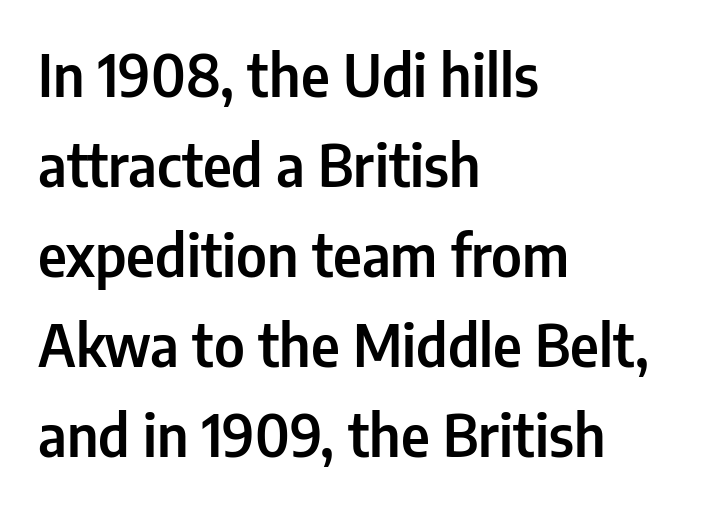
{"serif": "no", "italic": "no", "width": "condensed", "stroke_contrast": "low", "x_height": "medium", "monospaced": "no", "underline": "no", "align": "left", "line_spacing": "normal", "line_spacing_ratio": 1.58, "letter_spacing": "normal", "letter_spacing_em": 0.0, "glyph_px": 57}
